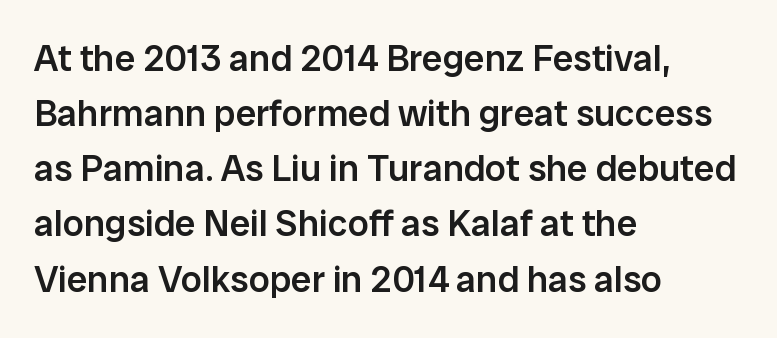
Q: Is the text bold? A: Semi-bold.
Q: Is the text italic (slanted)? A: No, it is upright.
Q: Is the typeface a serif or a sans-serif typeface? A: Sans-serif.
Q: Is the text underlined? A: No.
Q: How is the paragraph aligned? A: Left-aligned.
Q: Is the spacing between letters normal or unusually wide? A: Normal.
Q: Is the spacing between lines tight, normal or loose? A: Normal.
Q: Width (condensed, normal, or wide)? A: Normal.
Q: Stroke contrast? A: Low.
Q: x-height? A: Medium.
Q: Monospaced? A: No.
